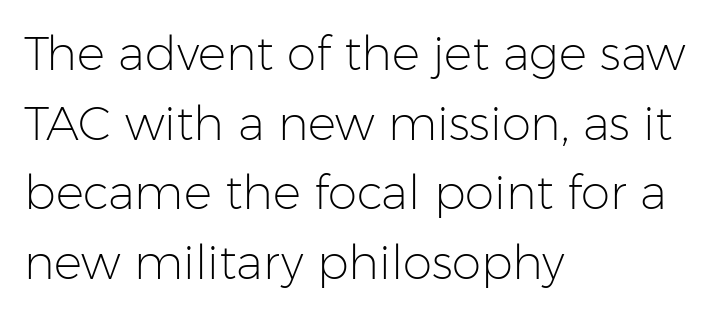
{"serif": "no", "italic": "no", "bold": "no", "weight": "light", "width": "normal", "stroke_contrast": "low", "x_height": "medium", "monospaced": "no", "underline": "no", "align": "left", "line_spacing": "normal", "line_spacing_ratio": 1.48, "letter_spacing": "normal", "letter_spacing_em": 0.0, "glyph_px": 47}
